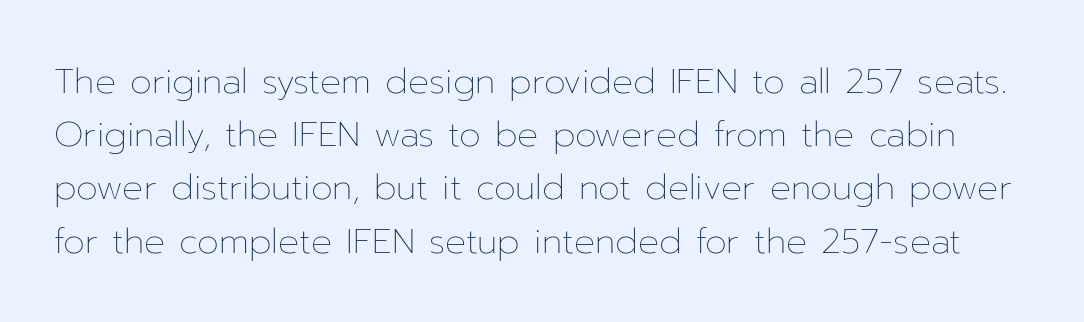
Q: Is the text bold? A: No.
Q: Is the text italic (slanted)? A: No, it is upright.
Q: Is the text underlined? A: No.
Q: Is the spacing between letters normal or unusually wide? A: Normal.
Q: Is the spacing between lines tight, normal or loose? A: Normal.
Q: Width (condensed, normal, or wide)? A: Normal.
Q: Stroke contrast? A: Low.
Q: x-height? A: Medium.
Q: Monospaced? A: No.
